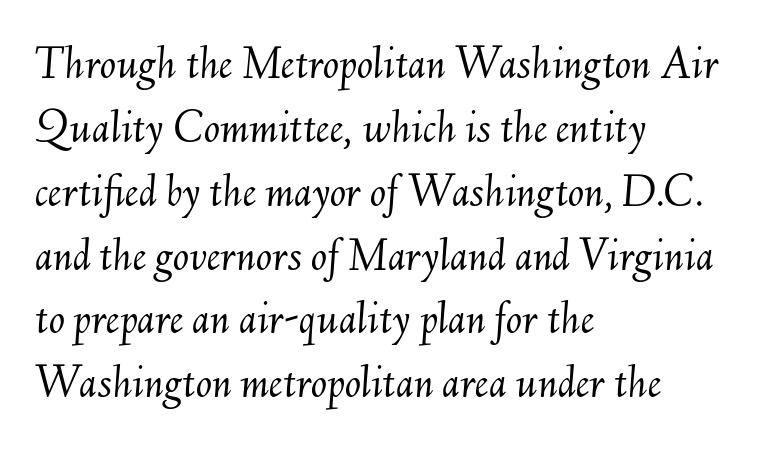
Reading down the block, your eye returns to a fixed left position each line. Just letters on the line, the space beneath them empty. In terms of letterspacing, this is plain default setting. This is oblique type, the kind used for emphasis or titles. This sample has the flowing, uneven cadence of proportional lettering. Students, observe: this is what conventionally led text looks like.
